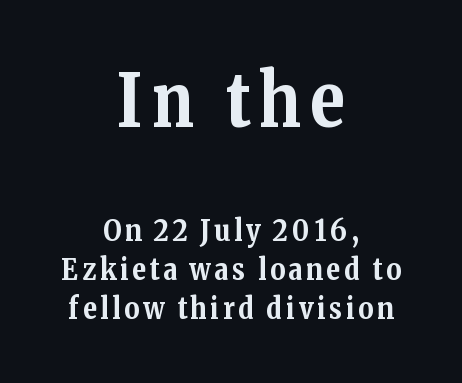
The image shows 73 px bold serif type, upright; set centered, normal line spacing (1.35x), not underlined; the first (top) block is 2.52x larger; medium stroke contrast and a medium x-height.
